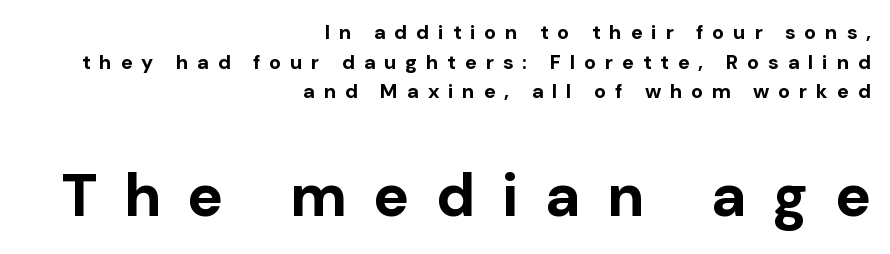
Q: Is the text bold? A: Yes.
Q: Is the text italic (slanted)? A: No, it is upright.
Q: Is the typeface a serif or a sans-serif typeface? A: Sans-serif.
Q: Is the text underlined? A: No.
Q: How is the paragraph aligned? A: Right-aligned.
Q: Is the spacing between letters normal or unusually wide? A: Unusually wide.
Q: Is the spacing between lines tight, normal or loose? A: Normal.
Q: Which block of text is set in a larger size, the first (top) or the second (bottom)? A: The second (bottom) one.
Q: Width (condensed, normal, or wide)? A: Normal.
Q: Stroke contrast? A: Low.
Q: x-height? A: Medium.
Q: Monospaced? A: No.
